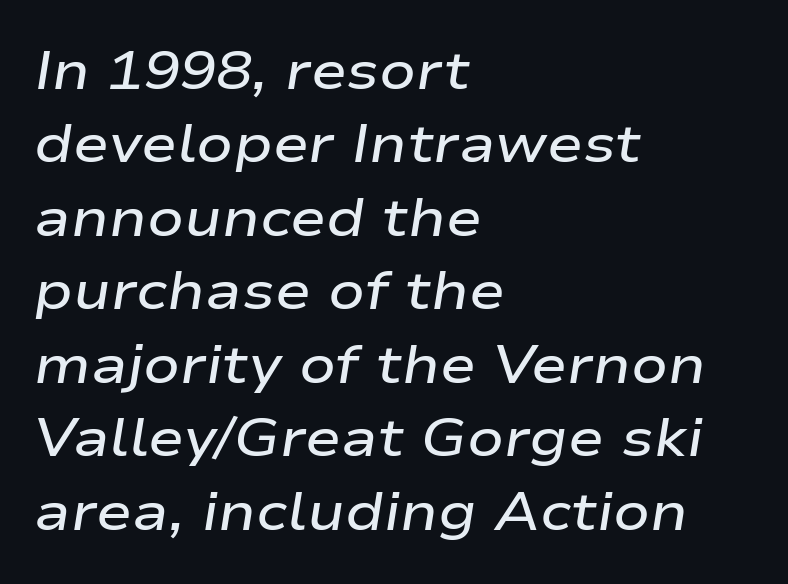
{"italic": "yes", "lean": "right", "slant_degrees": 9, "bold": "semi", "weight": "semibold", "width": "wide", "stroke_contrast": "low", "x_height": "medium", "monospaced": "no", "underline": "no", "align": "left", "line_spacing": "normal", "line_spacing_ratio": 1.36, "letter_spacing": "normal", "letter_spacing_em": 0.0, "glyph_px": 54}
